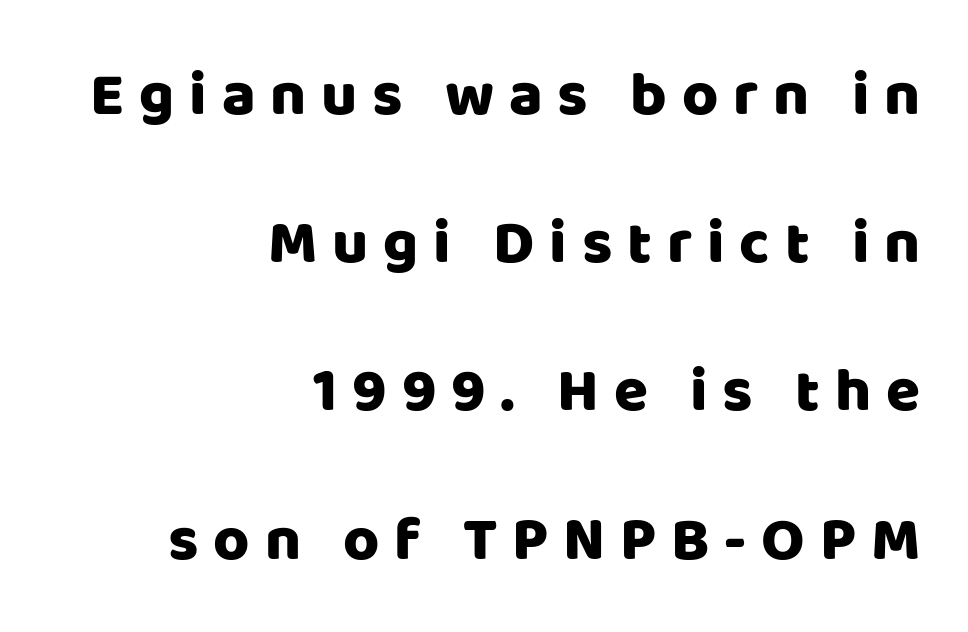
{"serif": "no", "italic": "no", "width": "normal", "stroke_contrast": "low", "x_height": "large", "monospaced": "no", "underline": "no", "align": "right", "line_spacing": "loose", "line_spacing_ratio": 2.39, "letter_spacing": "wide", "letter_spacing_em": 0.24, "glyph_px": 62}
